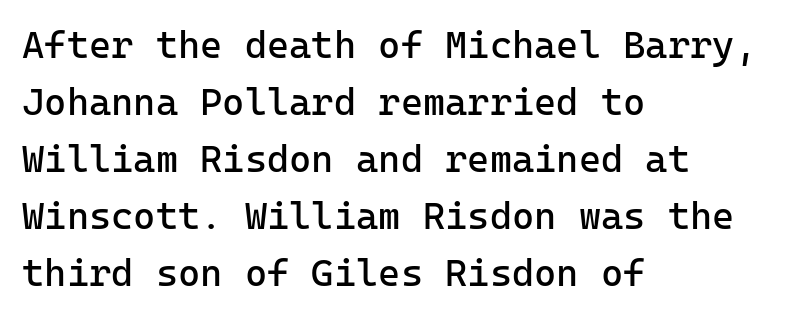
Q: Is the text bold? A: No.
Q: Is the text italic (slanted)? A: No, it is upright.
Q: Is the typeface a serif or a sans-serif typeface? A: Sans-serif.
Q: Is the text underlined? A: No.
Q: How is the paragraph aligned? A: Left-aligned.
Q: Is the spacing between letters normal or unusually wide? A: Normal.
Q: Is the spacing between lines tight, normal or loose? A: Normal.
Q: Width (condensed, normal, or wide)? A: Normal.
Q: Stroke contrast? A: Low.
Q: x-height? A: Medium.
